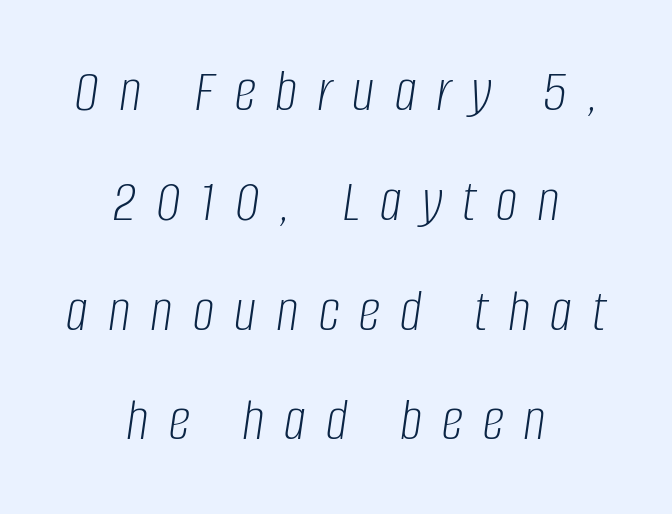
{"italic": "yes", "lean": "right", "slant_degrees": 8, "bold": "no", "weight": "light", "width": "condensed", "stroke_contrast": "low", "x_height": "large", "monospaced": "no", "underline": "no", "align": "center", "line_spacing_ratio": 1.8, "letter_spacing": "wide", "letter_spacing_em": 0.33, "glyph_px": 61}
